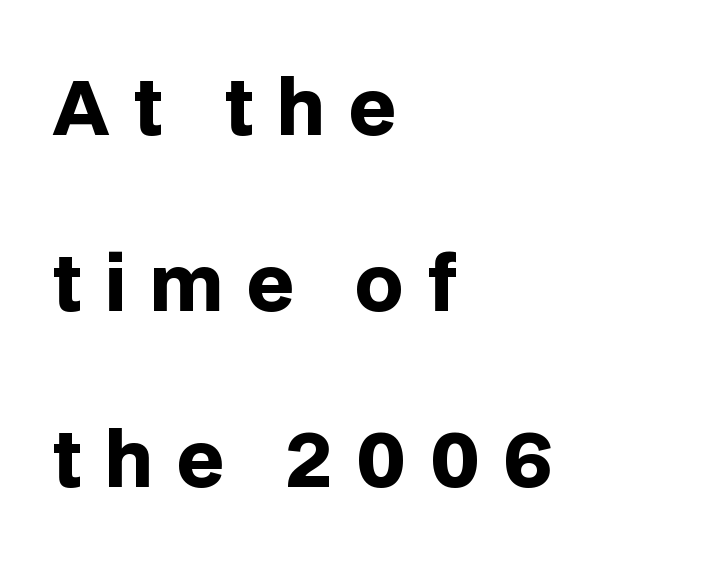
Q: Is the text bold? A: Yes.
Q: Is the text italic (slanted)? A: No, it is upright.
Q: Is the typeface a serif or a sans-serif typeface? A: Sans-serif.
Q: Is the text underlined? A: No.
Q: How is the paragraph aligned? A: Left-aligned.
Q: Is the spacing between letters normal or unusually wide? A: Unusually wide.
Q: Is the spacing between lines tight, normal or loose? A: Loose.
Q: Width (condensed, normal, or wide)? A: Normal.
Q: Stroke contrast? A: Low.
Q: x-height? A: Large.
Q: Monospaced? A: No.
